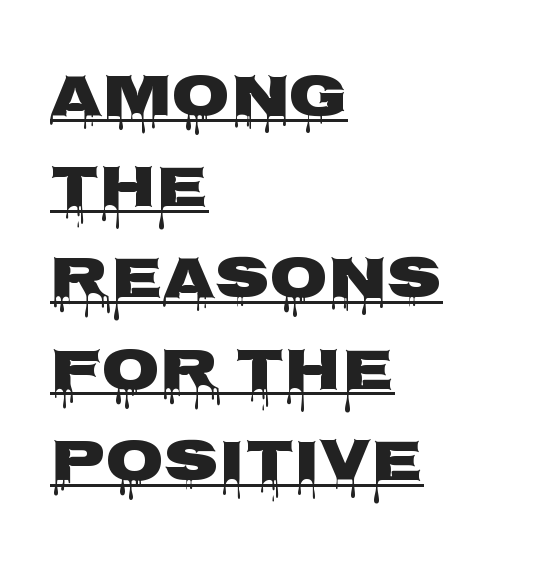
Q: Is the text bold? A: Yes.
Q: Is the text italic (slanted)? A: No, it is upright.
Q: Is the typeface a serif or a sans-serif typeface? A: Sans-serif.
Q: Is the text underlined? A: Yes.
Q: How is the paragraph aligned? A: Left-aligned.
Q: Is the spacing between letters normal or unusually wide? A: Normal.
Q: Is the spacing between lines tight, normal or loose? A: Normal.
Q: Width (condensed, normal, or wide)? A: Wide.
Q: Stroke contrast? A: Low.
Q: x-height? A: Large.
Q: Monospaced? A: No.
